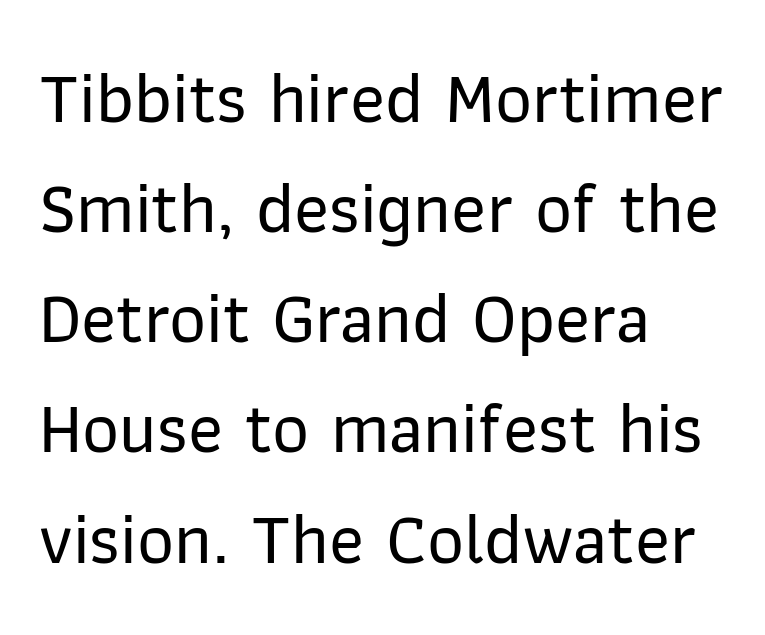
The image shows 72 px sans-serif type, upright; set left-aligned, normal line spacing (1.53x), normal letter spacing, not underlined; low stroke contrast and a medium x-height.
